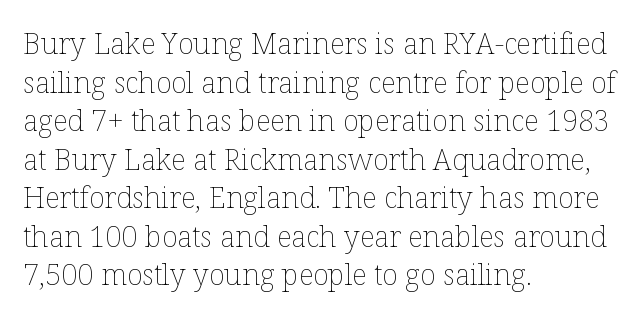
The image shows 29 px thin type, upright; set left-aligned, normal line spacing (1.33x), normal letter spacing, not underlined; low stroke contrast and a medium x-height.
